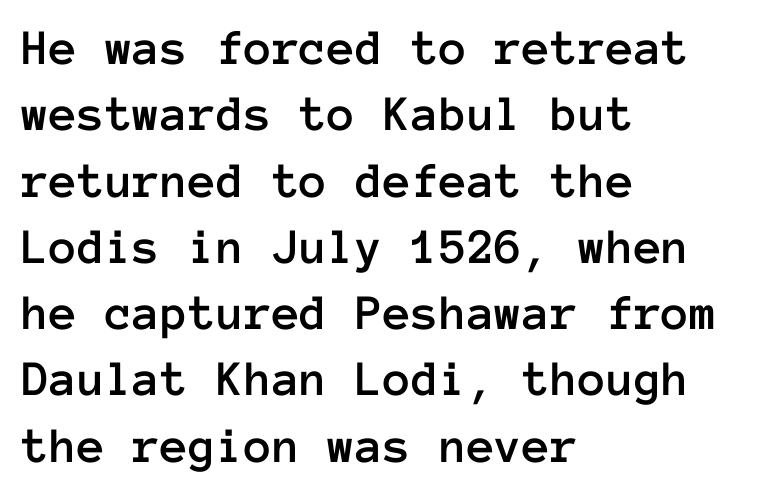
Think of a typewriter: that constant character pitch is what you see here. Rendered with straight, roman letterforms. A typesetter would call this zero additional tracking. The area under the type is left untouched. If you measured baseline to baseline, you'd find a middling distance.
